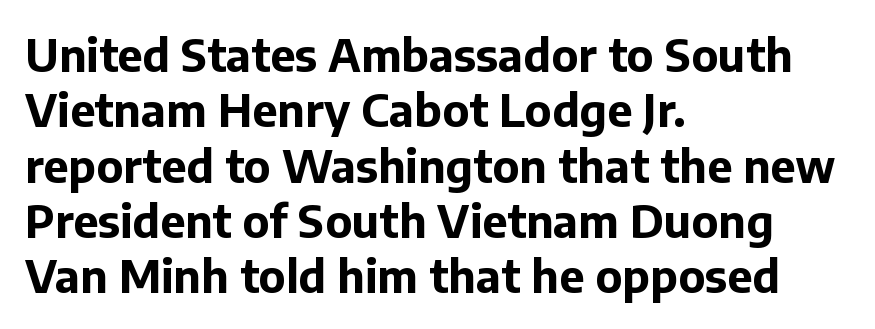
{"serif": "no", "italic": "no", "bold": "yes", "weight": "bold", "width": "normal", "stroke_contrast": "low", "x_height": "medium", "monospaced": "no", "underline": "no", "align": "left", "line_spacing_ratio": 1.23, "letter_spacing": "normal", "letter_spacing_em": 0.0, "glyph_px": 45}
